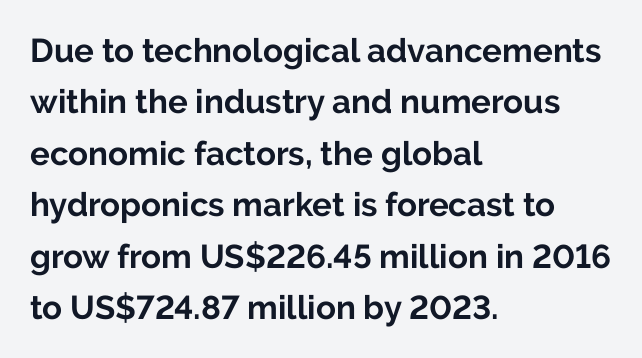
The image shows 33 px bold sans-serif type, upright; set left-aligned, normal line spacing (1.56x), normal letter spacing, not underlined; low stroke contrast and a medium x-height.
